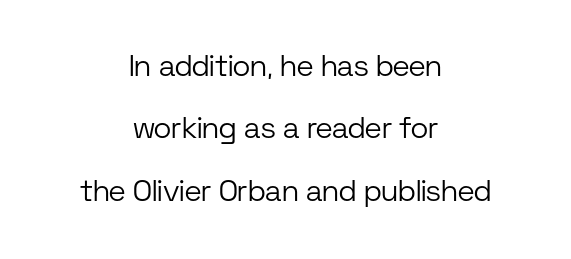
The image shows 30 px light sans-serif type, upright; set centered, loose line spacing (2.08x), normal letter spacing, not underlined; low stroke contrast and a medium x-height.
